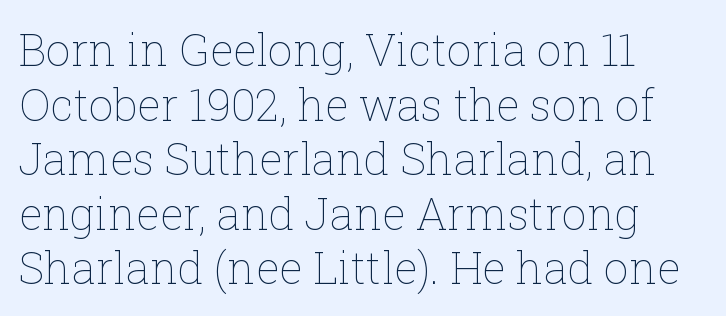
The image shows 44 px thin type, upright; set left-aligned, line spacing 1.24x, normal letter spacing, not underlined; low stroke contrast and a medium x-height.
